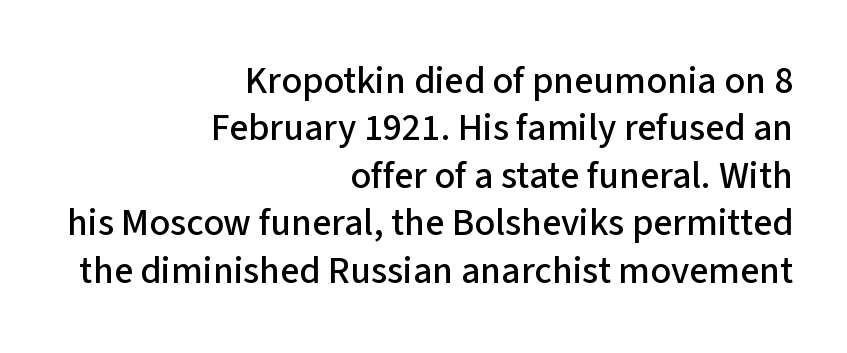
A typesetter would label this face a sans. Tracking here is standard; glyphs follow each other at the usual distance. The face used here is proportionally spaced, like ordinary book or web type. Upright lettering throughout. The passage shown stacks its lines at a standard gap.
